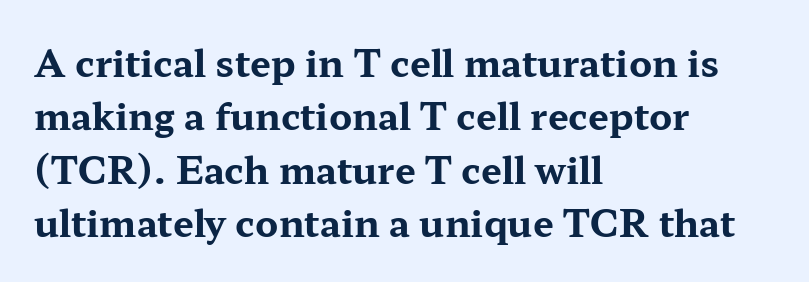
The compositor pushed each line to the left boundary. Proportional: the letters do not fall into vertical columns. Compared with typical body copy, the letter spacing here is the same. Heavy-handed strokes throughout: this text is bold.
